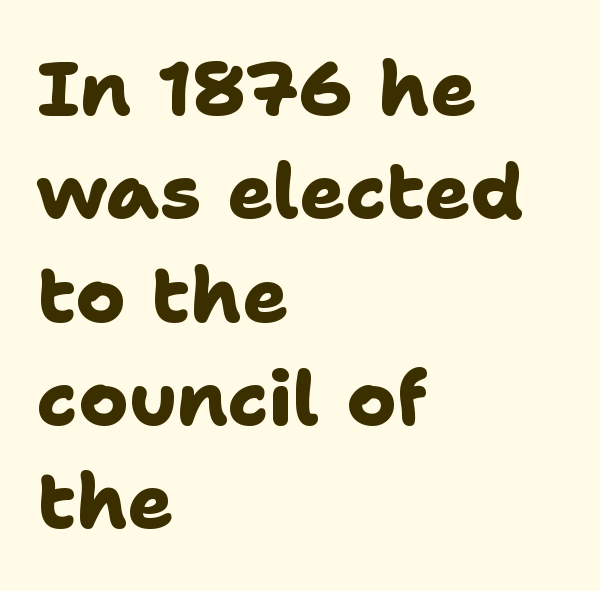
Q: Is the text bold? A: Yes.
Q: Is the typeface a serif or a sans-serif typeface? A: Sans-serif.
Q: Is the text underlined? A: No.
Q: How is the paragraph aligned? A: Left-aligned.
Q: Is the spacing between letters normal or unusually wide? A: Normal.
Q: Is the spacing between lines tight, normal or loose? A: Normal.
Q: Width (condensed, normal, or wide)? A: Normal.
Q: Stroke contrast? A: Low.
Q: x-height? A: Medium.
Q: Monospaced? A: No.
